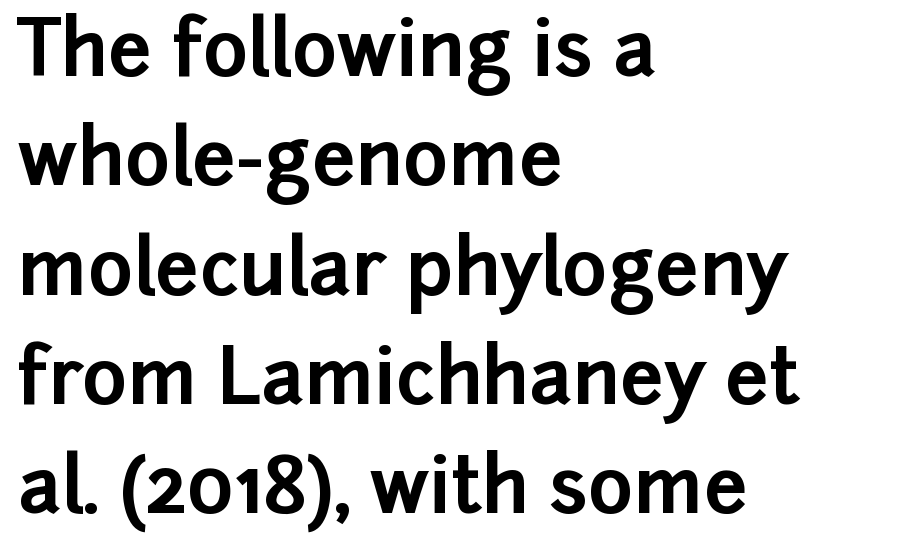
The image shows 77 px bold sans-serif type, upright; set left-aligned, normal line spacing (1.42x), normal letter spacing, not underlined; low stroke contrast and a medium x-height.
